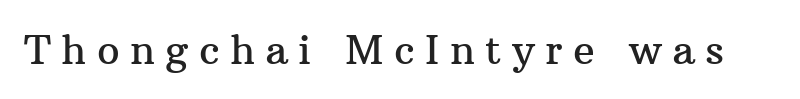
The typography opts for an upright posture over an oblique one. Spacing between characters has been opened up far beyond the box default. The face used here is proportionally spaced, like ordinary book or web type. The foot of each line stays bare and open. This is serif lettering, the kind often seen in printed books.
